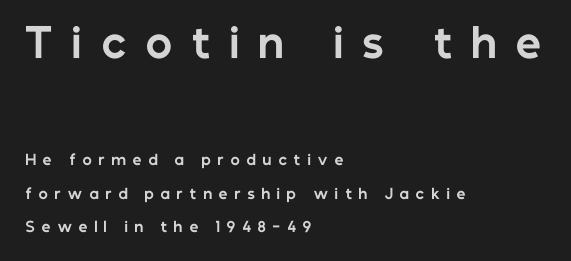
Q: Is the text bold? A: Yes.
Q: Is the text italic (slanted)? A: No, it is upright.
Q: Is the typeface a serif or a sans-serif typeface? A: Sans-serif.
Q: Is the text underlined? A: No.
Q: How is the paragraph aligned? A: Left-aligned.
Q: Is the spacing between letters normal or unusually wide? A: Unusually wide.
Q: Is the spacing between lines tight, normal or loose? A: Loose.
Q: Which block of text is set in a larger size, the first (top) or the second (bottom)? A: The first (top) one.
Q: Width (condensed, normal, or wide)? A: Normal.
Q: Stroke contrast? A: Low.
Q: x-height? A: Medium.
Q: Monospaced? A: No.
